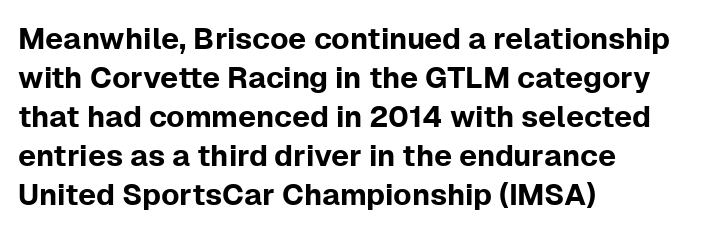
{"serif": "no", "italic": "no", "width": "normal", "stroke_contrast": "low", "x_height": "medium", "monospaced": "no", "underline": "no", "align": "left", "line_spacing": "normal", "line_spacing_ratio": 1.3, "letter_spacing": "normal", "letter_spacing_em": 0.0, "glyph_px": 30}
